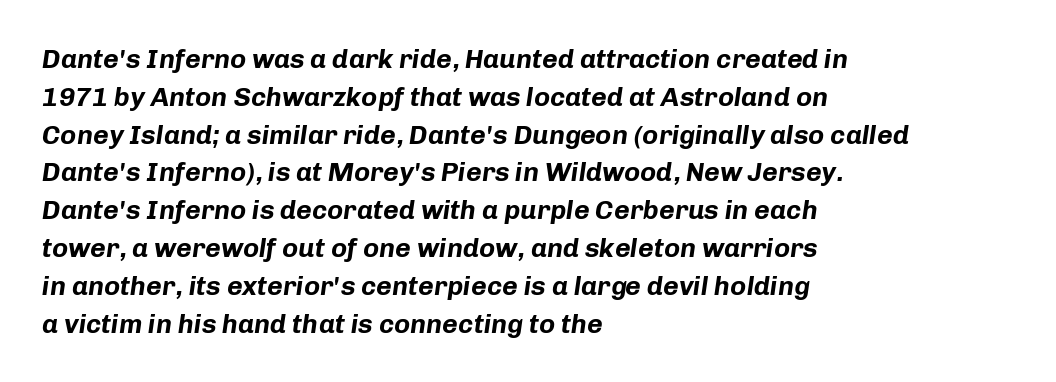
{"italic": "yes", "lean": "right", "slant_degrees": 8, "bold": "yes", "underline": "no", "align": "left", "line_spacing": "normal", "line_spacing_ratio": 1.4, "letter_spacing": "normal", "letter_spacing_em": 0.0, "glyph_px": 27}
